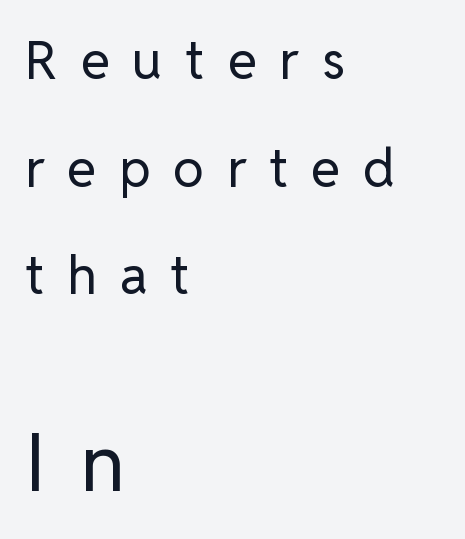
Does the bottom block carry the larger type? Yes, it does. Check where the strokes stop: nothing finishes them off — pure sans. Character widths vary here, with narrow letters taking less room than wide ones. Layout note: lines flush left.
